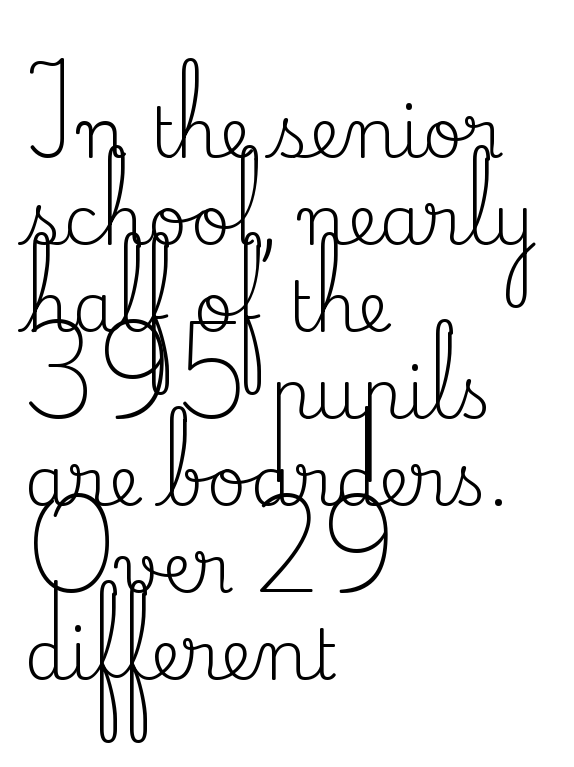
Q: Is the text bold? A: No.
Q: Is the text italic (slanted)? A: No, it is upright.
Q: Is the typeface a serif or a sans-serif typeface? A: Serif.
Q: Is the text underlined? A: No.
Q: How is the paragraph aligned? A: Left-aligned.
Q: Is the spacing between letters normal or unusually wide? A: Normal.
Q: Is the spacing between lines tight, normal or loose? A: Normal.
Q: Width (condensed, normal, or wide)? A: Normal.
Q: Stroke contrast? A: Medium.
Q: x-height? A: Small.
Q: Monospaced? A: No.
